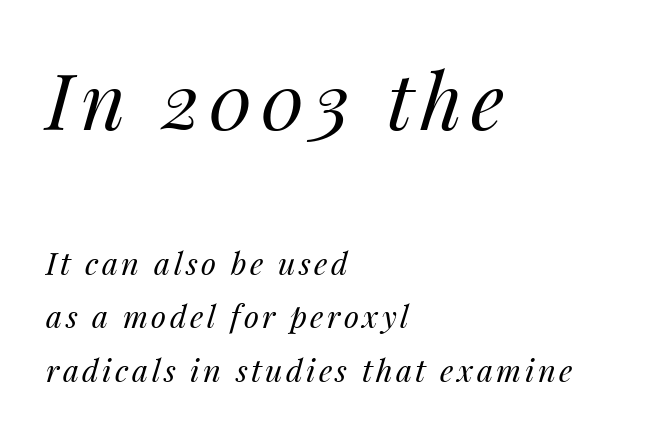
{"italic": "yes", "lean": "right", "slant_degrees": 14, "bold": "no", "weight": "regular", "width": "normal", "stroke_contrast": "medium", "x_height": "medium", "monospaced": "no", "underline": "no", "align": "left", "line_spacing_ratio": 1.73, "larger_block": "first", "size_ratio": 2.48, "glyph_px": 77}
